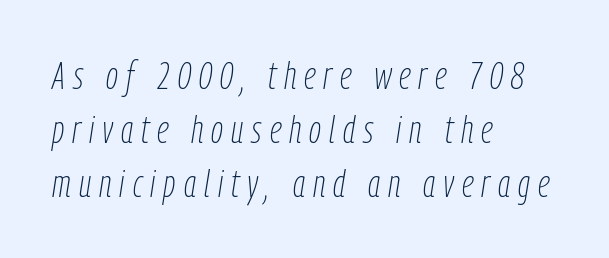
The image shows 38 px thin, condensed type, italic (leaning right); set left-aligned, normal line spacing (1.42x), unusually wide letter spacing (+0.21 em), not underlined; low stroke contrast and a medium x-height.
